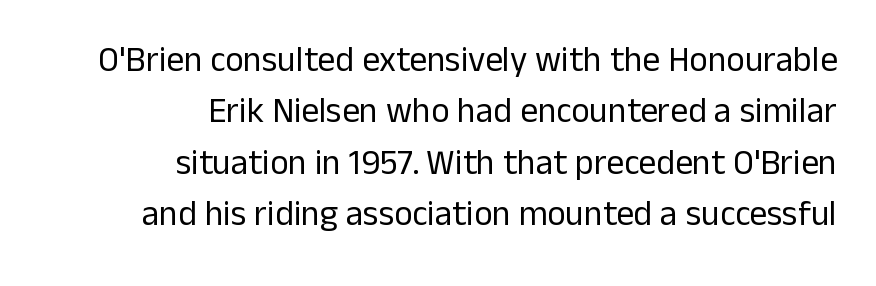
{"serif": "no", "italic": "no", "bold": "no", "weight": "regular", "width": "normal", "stroke_contrast": "low", "x_height": "medium", "monospaced": "no", "underline": "no", "align": "right", "line_spacing": "normal", "line_spacing_ratio": 1.47, "letter_spacing": "normal", "letter_spacing_em": 0.0, "glyph_px": 35}
